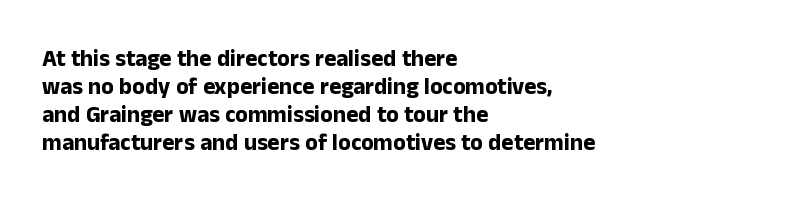
{"italic": "no", "bold": "yes", "underline": "no", "align": "left", "line_spacing_ratio": 1.22, "letter_spacing": "normal", "letter_spacing_em": 0.0, "glyph_px": 23}
